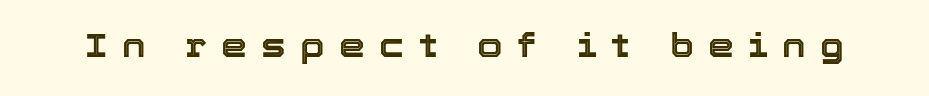
{"italic": "no", "width": "normal", "x_height": "medium", "monospaced": "no", "underline": "no", "letter_spacing": "wide", "letter_spacing_em": 0.43, "glyph_px": 33}
